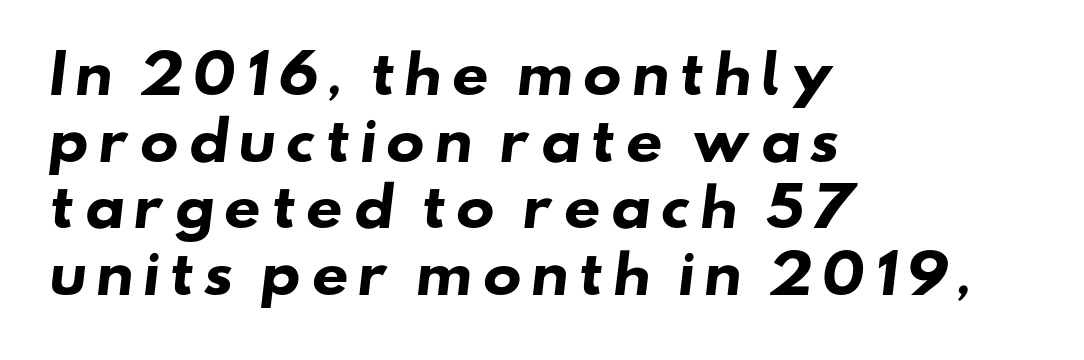
{"serif": "no", "bold": "yes", "weight": "heavy", "width": "wide", "stroke_contrast": "low", "x_height": "small", "monospaced": "no", "underline": "no", "align": "left", "line_spacing": "normal", "line_spacing_ratio": 1.28, "glyph_px": 52}
